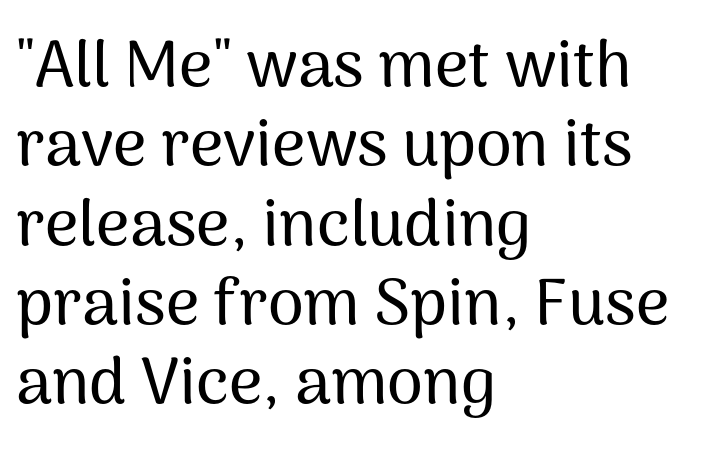
Q: Is the text italic (slanted)? A: No, it is upright.
Q: Is the typeface a serif or a sans-serif typeface? A: Sans-serif.
Q: Is the text underlined? A: No.
Q: How is the paragraph aligned? A: Left-aligned.
Q: Is the spacing between letters normal or unusually wide? A: Normal.
Q: Width (condensed, normal, or wide)? A: Normal.
Q: Stroke contrast? A: Medium.
Q: x-height? A: Medium.
Q: Monospaced? A: No.
